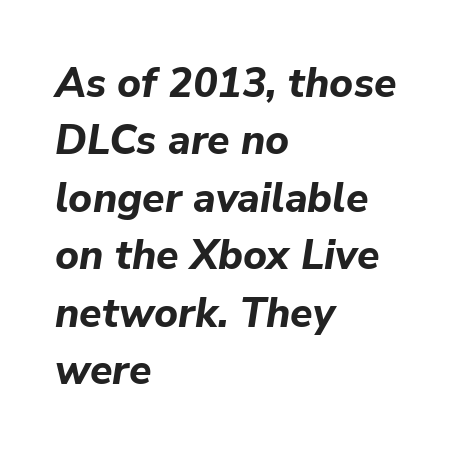
Q: Is the text bold? A: Yes.
Q: Is the text italic (slanted)? A: Yes, it leans right by about 9 degrees.
Q: Is the text underlined? A: No.
Q: How is the paragraph aligned? A: Left-aligned.
Q: Is the spacing between letters normal or unusually wide? A: Normal.
Q: Is the spacing between lines tight, normal or loose? A: Normal.
Q: Width (condensed, normal, or wide)? A: Normal.
Q: Stroke contrast? A: Low.
Q: x-height? A: Medium.
Q: Monospaced? A: No.
